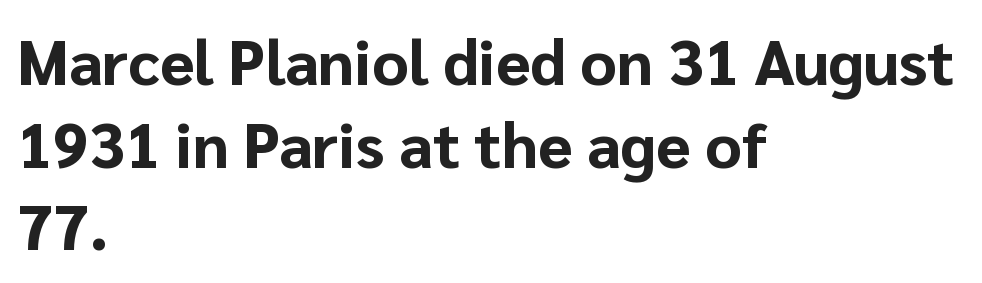
Q: Is the text bold? A: Yes.
Q: Is the text italic (slanted)? A: No, it is upright.
Q: Is the typeface a serif or a sans-serif typeface? A: Sans-serif.
Q: Is the text underlined? A: No.
Q: How is the paragraph aligned? A: Left-aligned.
Q: Is the spacing between letters normal or unusually wide? A: Normal.
Q: Is the spacing between lines tight, normal or loose? A: Normal.
Q: Width (condensed, normal, or wide)? A: Normal.
Q: Stroke contrast? A: Low.
Q: x-height? A: Medium.
Q: Monospaced? A: No.
